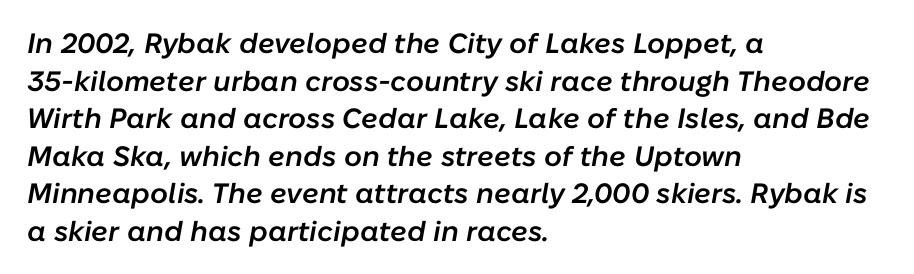
Q: Is the text bold? A: Semi-bold.
Q: Is the text italic (slanted)? A: Yes, it leans right by about 10 degrees.
Q: Is the text underlined? A: No.
Q: How is the paragraph aligned? A: Left-aligned.
Q: Is the spacing between letters normal or unusually wide? A: Normal.
Q: Is the spacing between lines tight, normal or loose? A: Normal.
Q: Width (condensed, normal, or wide)? A: Normal.
Q: Stroke contrast? A: Low.
Q: x-height? A: Medium.
Q: Monospaced? A: No.
